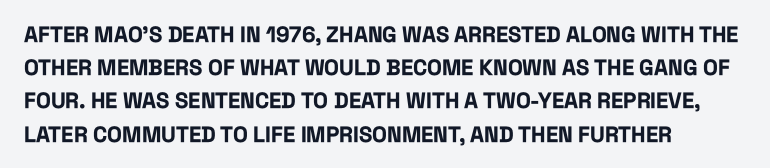
Q: Is the text bold? A: Yes.
Q: Is the text italic (slanted)? A: No, it is upright.
Q: Is the text underlined? A: No.
Q: How is the paragraph aligned? A: Left-aligned.
Q: Is the spacing between letters normal or unusually wide? A: Normal.
Q: Is the spacing between lines tight, normal or loose? A: Normal.
